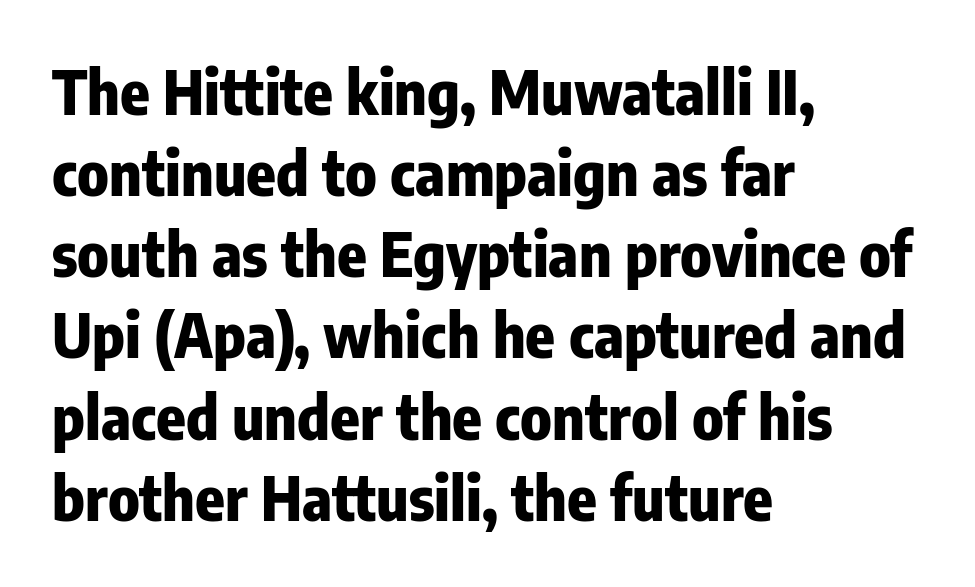
A roman cut, with each character standing at attention. This is sans-serif lettering, the kind often seen on screens and signage. If you measured baseline to baseline, you'd find a middling distance. The strokes are fattened all the way to bold.
